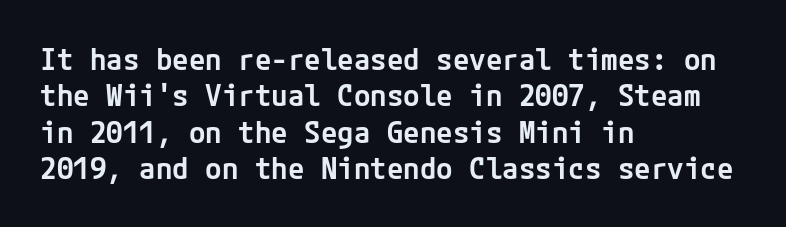
The foot of each line stays bare and open. Between one letter and the next there's only the usual sliver of space. Notice how the stems are strictly vertical — no italics here. Typographically, this falls in the sans-serif category.
